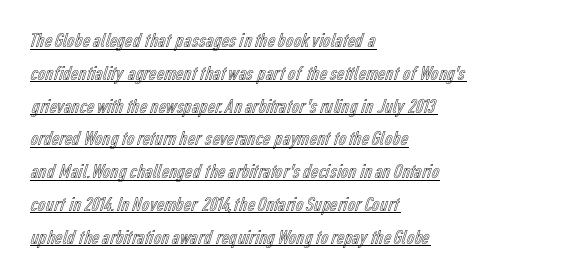
The image shows 21 px text type; set left-aligned, normal line spacing (1.56x), normal letter spacing, underlined.
